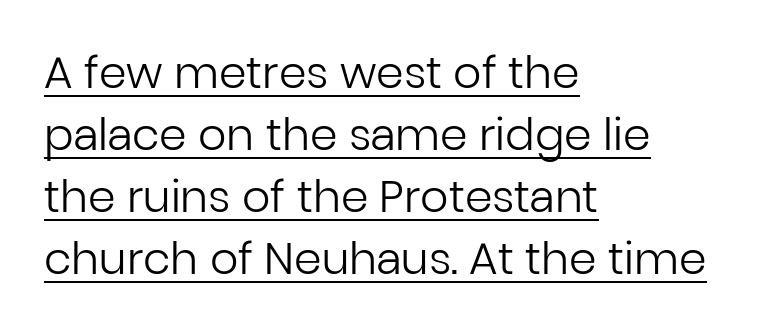
Q: Is the text bold? A: No.
Q: Is the text italic (slanted)? A: No, it is upright.
Q: Is the typeface a serif or a sans-serif typeface? A: Sans-serif.
Q: Is the text underlined? A: Yes.
Q: How is the paragraph aligned? A: Left-aligned.
Q: Is the spacing between letters normal or unusually wide? A: Normal.
Q: Is the spacing between lines tight, normal or loose? A: Normal.
Q: Width (condensed, normal, or wide)? A: Normal.
Q: Stroke contrast? A: Low.
Q: x-height? A: Medium.
Q: Monospaced? A: No.
